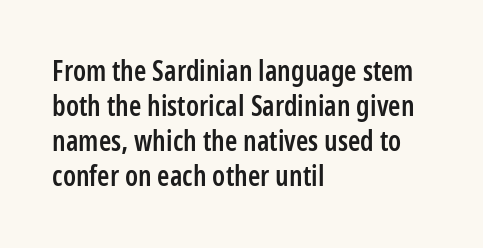
The image shows 28 px semibold, condensed sans-serif type, upright; set left-aligned, normal line spacing (1.25x), normal letter spacing, not underlined; low stroke contrast and a medium x-height.
